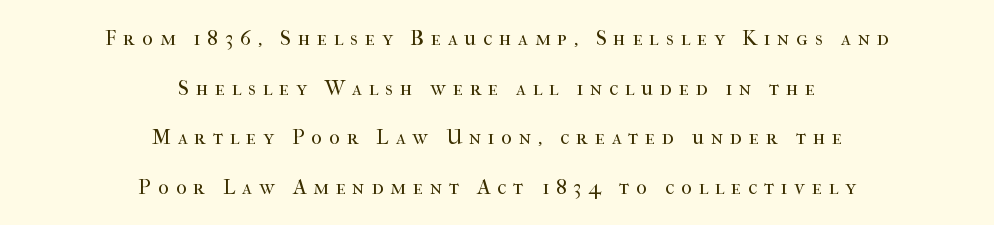
Is the block centered? Yes — each line is placed symmetrically about the middle. Here the glyphs are tracked loosely, breaking word shapes into spaced letters. The line-height multiplier appears high, well above default. Type without underlining.
